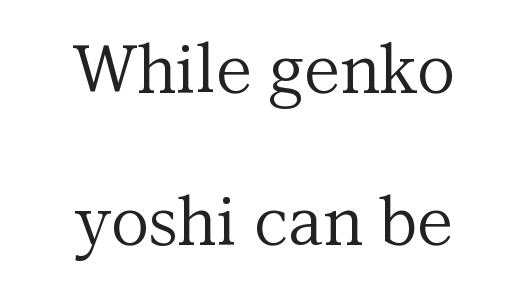
{"serif": "yes", "italic": "no", "bold": "no", "weight": "regular", "width": "normal", "stroke_contrast": "medium", "x_height": "medium", "monospaced": "no", "underline": "no", "line_spacing": "loose", "line_spacing_ratio": 2.31, "letter_spacing": "normal", "letter_spacing_em": 0.0, "glyph_px": 66}
